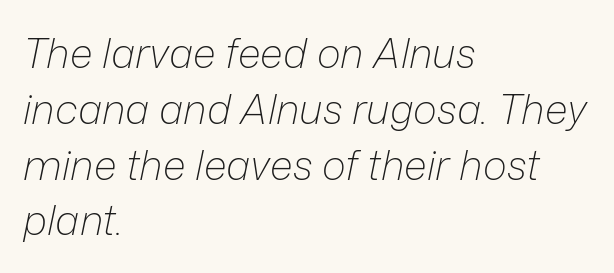
The image shows 41 px light type, italic (leaning right); set left-aligned, normal line spacing (1.36x), normal letter spacing, not underlined; low stroke contrast and a medium x-height.
